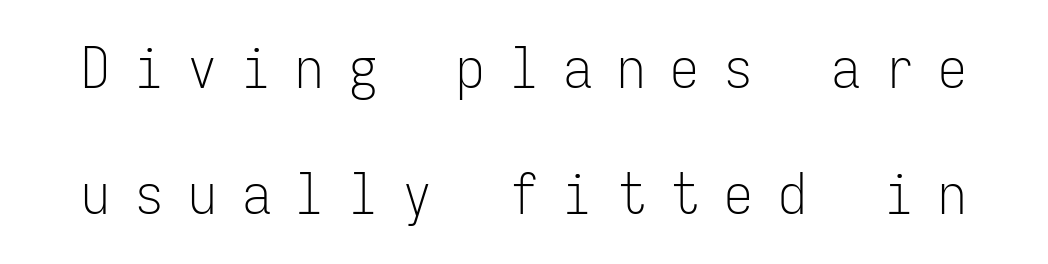
The leading is generous, giving the passage an open texture. Classification — sans serif. A typesetter would call this heavily tracked-out type. The letters look calm and open, with moderate or lighter stems. Descenders are the only things crossing below the line. Do the characters align in a grid? Yes, the font is monospaced.
